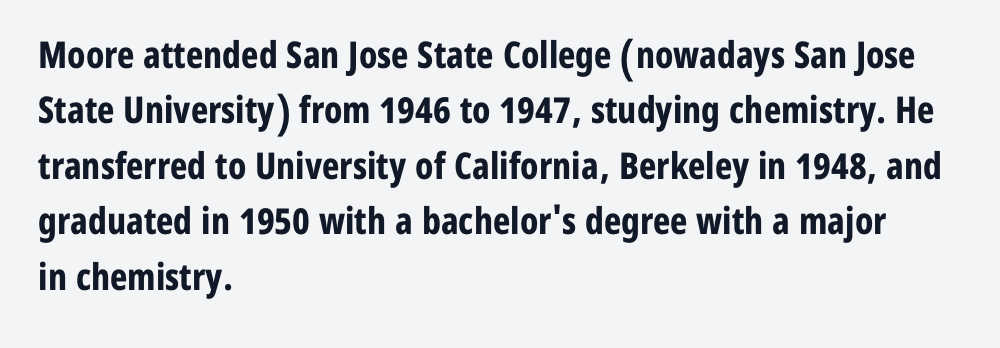
The image shows 37 px bold, condensed sans-serif type, upright; set left-aligned, normal line spacing (1.5x), normal letter spacing, not underlined; low stroke contrast and a medium x-height.
